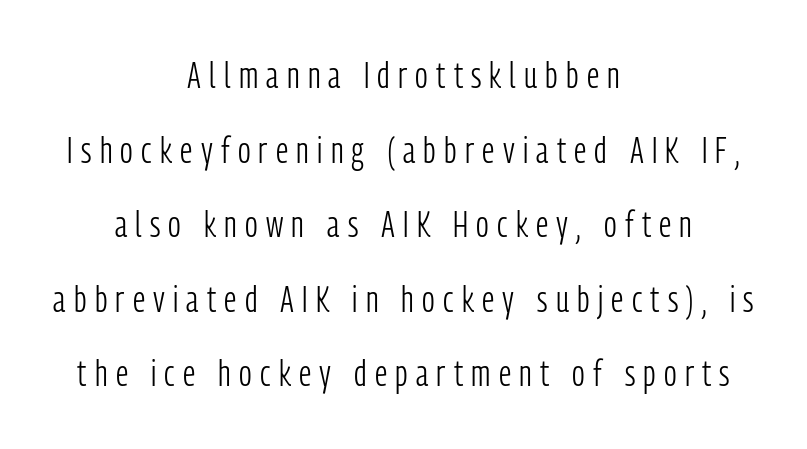
The image shows 36 px light, condensed sans-serif type, upright; set centered, loose line spacing (2.07x), unusually wide letter spacing (+0.23 em), not underlined; low stroke contrast and a medium x-height.
